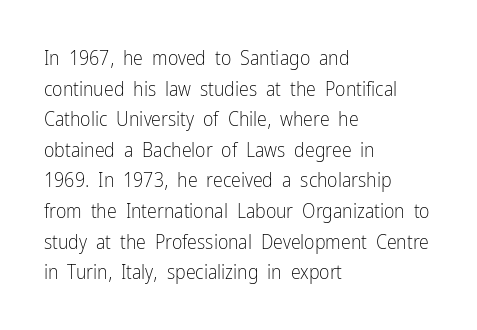
{"italic": "no", "bold": "no", "underline": "no", "align": "left", "line_spacing": "normal", "line_spacing_ratio": 1.53, "letter_spacing": "normal", "letter_spacing_em": 0.0, "glyph_px": 20}
